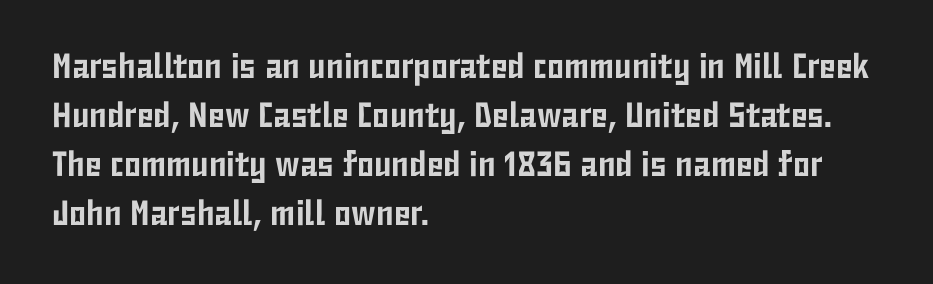
The image shows 35 px condensed sans-serif type, upright; set left-aligned, normal line spacing (1.4x), normal letter spacing, not underlined; low stroke contrast and a medium x-height.
